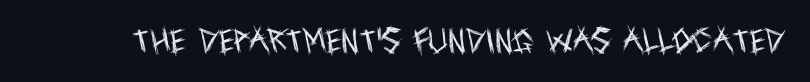
Has an underline been added? It has not. The type is set solid horizontally, with unmodified tracking. The characters are drawn with everyday or finer stroke widths. Every character sits straight up, as roman type does.
